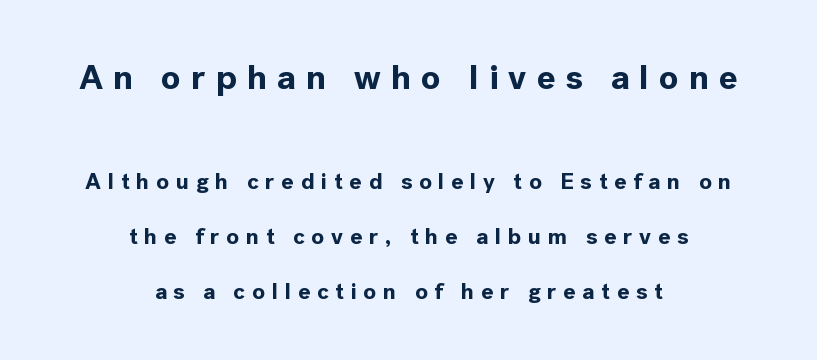
The image shows 35 px bold sans-serif type, upright; set centered, loose line spacing (2.39x), unusually wide letter spacing (+0.29 em), not underlined; the first (top) block is 1.52x larger; a medium x-height.
